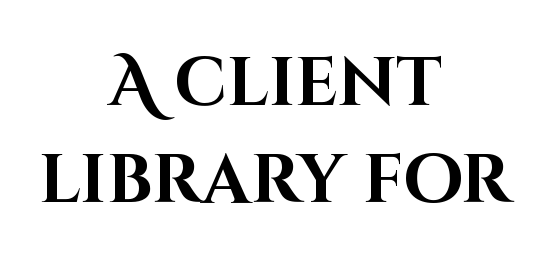
Q: Is the text bold? A: Yes.
Q: Is the text italic (slanted)? A: No, it is upright.
Q: Is the typeface a serif or a sans-serif typeface? A: Sans-serif.
Q: Is the text underlined? A: No.
Q: How is the paragraph aligned? A: Centered.
Q: Is the spacing between letters normal or unusually wide? A: Normal.
Q: Is the spacing between lines tight, normal or loose? A: Normal.
Q: Width (condensed, normal, or wide)? A: Normal.
Q: Stroke contrast? A: High.
Q: x-height? A: Large.
Q: Monospaced? A: No.
